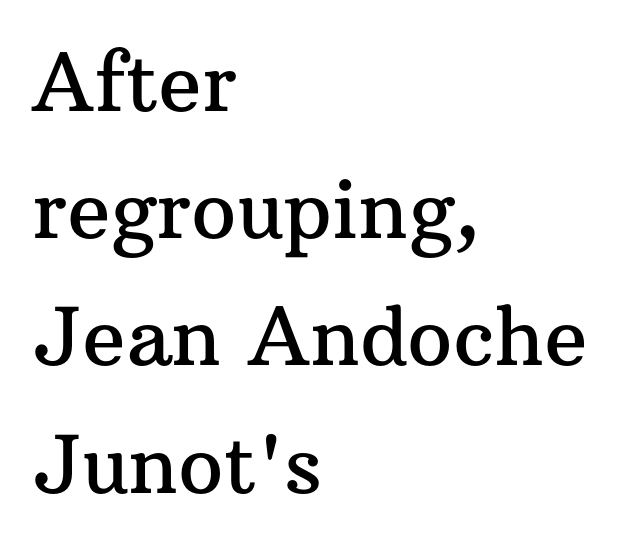
Q: Is the text italic (slanted)? A: No, it is upright.
Q: Is the typeface a serif or a sans-serif typeface? A: Serif.
Q: Is the text underlined? A: No.
Q: How is the paragraph aligned? A: Left-aligned.
Q: Is the spacing between letters normal or unusually wide? A: Normal.
Q: Is the spacing between lines tight, normal or loose? A: Normal.
Q: Width (condensed, normal, or wide)? A: Normal.
Q: Stroke contrast? A: Medium.
Q: x-height? A: Medium.
Q: Monospaced? A: No.
